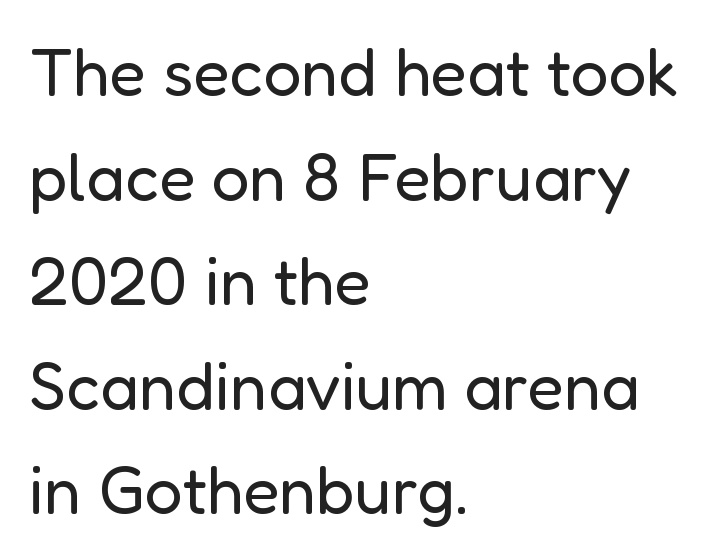
The image shows 67 px regular-weight sans-serif type, upright; set left-aligned, normal line spacing (1.56x), normal letter spacing, not underlined; low stroke contrast and a medium x-height.
